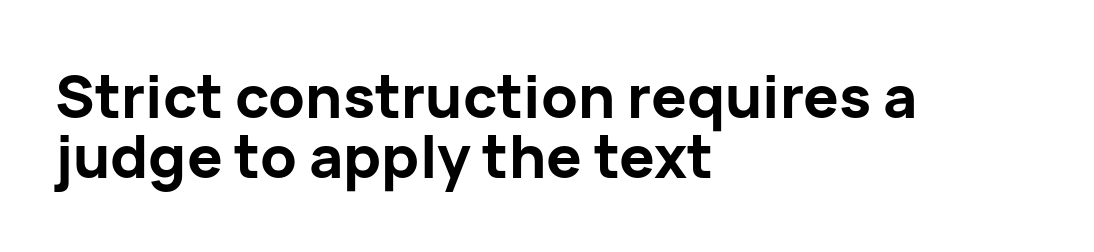
{"serif": "no", "italic": "no", "bold": "yes", "weight": "bold", "width": "normal", "stroke_contrast": "low", "x_height": "medium", "monospaced": "no", "underline": "no", "align": "left", "line_spacing": "tight", "line_spacing_ratio": 1.02, "letter_spacing": "normal", "letter_spacing_em": 0.0, "glyph_px": 59}
